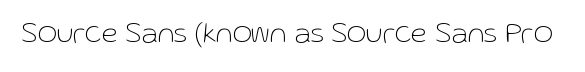
The image shows 30 px thin sans-serif type, upright; set normal letter spacing, not underlined; low stroke contrast and a medium x-height.
